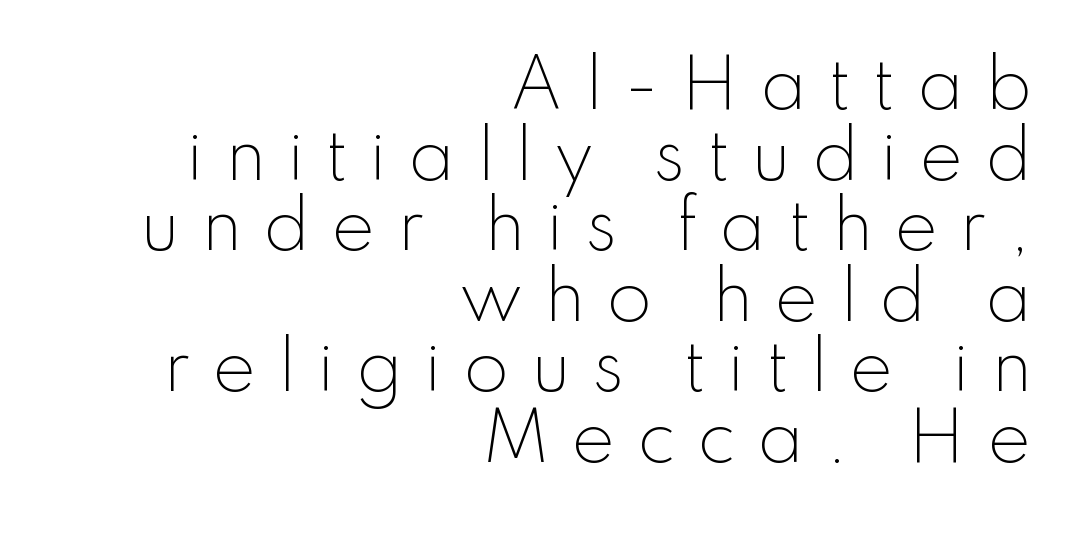
Q: Is the text bold? A: No.
Q: Is the text italic (slanted)? A: No, it is upright.
Q: Is the typeface a serif or a sans-serif typeface? A: Sans-serif.
Q: Is the text underlined? A: No.
Q: How is the paragraph aligned? A: Right-aligned.
Q: Is the spacing between letters normal or unusually wide? A: Unusually wide.
Q: Is the spacing between lines tight, normal or loose? A: Tight.
Q: Width (condensed, normal, or wide)? A: Normal.
Q: Stroke contrast? A: Low.
Q: x-height? A: Small.
Q: Monospaced? A: No.
